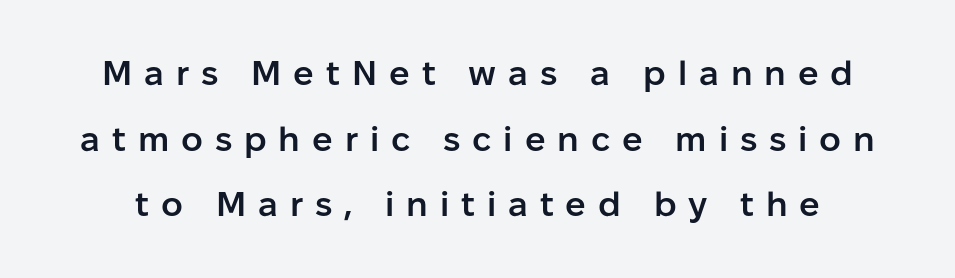
Check where the strokes stop: nothing finishes them off — pure sans. Stroke thickness is moderately raised; the sample reads as semibold. The space beneath each line is pristine and unruled. Leading is clearly above the norm, producing a sparse column.
